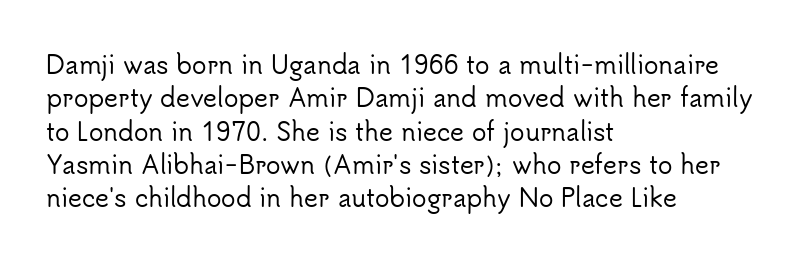
Q: Is the text italic (slanted)? A: No, it is upright.
Q: Is the text underlined? A: No.
Q: How is the paragraph aligned? A: Left-aligned.
Q: Is the spacing between letters normal or unusually wide? A: Normal.
Q: Is the spacing between lines tight, normal or loose? A: Normal.
